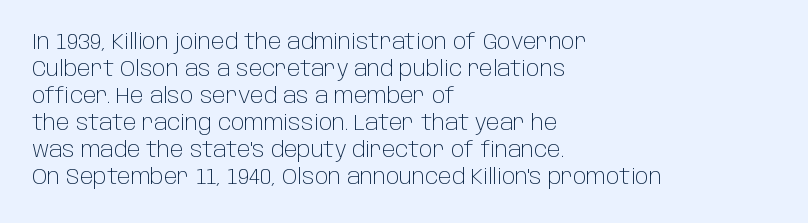
The passage shown is not underscored anywhere. Summary of vertical rhythm: regular, with standard interline spacing. The rag falls on the right side of this text block. Notice how the stems are strictly vertical — no italics here. Vertical stems look standard width or narrower in stroke.
